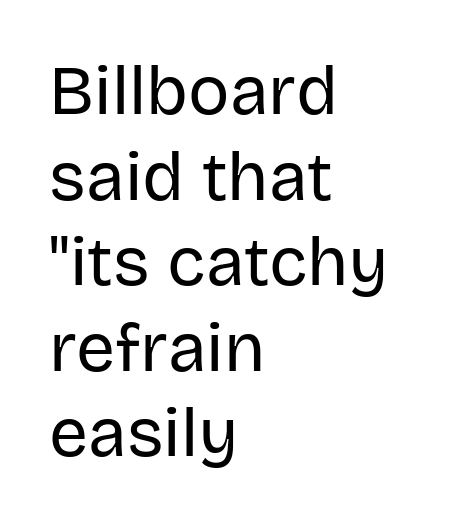
Q: Is the text bold? A: No.
Q: Is the text italic (slanted)? A: No, it is upright.
Q: Is the typeface a serif or a sans-serif typeface? A: Sans-serif.
Q: Is the text underlined? A: No.
Q: How is the paragraph aligned? A: Left-aligned.
Q: Is the spacing between letters normal or unusually wide? A: Normal.
Q: Width (condensed, normal, or wide)? A: Normal.
Q: Stroke contrast? A: Low.
Q: x-height? A: Large.
Q: Monospaced? A: No.
